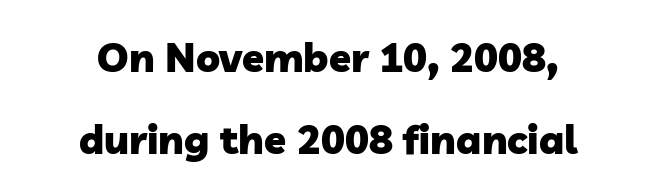
The passage shown is not underscored anywhere. Strong, thick strokes mark this as bold type. Airy leading. Is this a sans? Yes — the strokes have no serifs.
